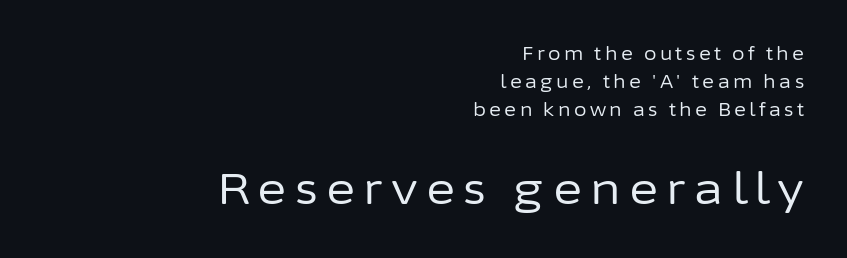
{"serif": "no", "italic": "no", "bold": "no", "weight": "regular", "width": "normal", "stroke_contrast": "low", "x_height": "medium", "monospaced": "no", "underline": "no", "align": "right", "line_spacing": "normal", "line_spacing_ratio": 1.56, "larger_block": "second", "size_ratio": 2.44, "glyph_px": 44}
